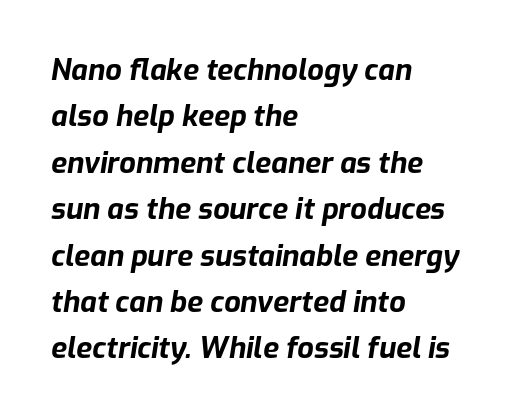
The image shows 29 px bold type, italic (leaning right); set left-aligned, normal line spacing (1.6x), normal letter spacing, not underlined; low stroke contrast and a medium x-height.
